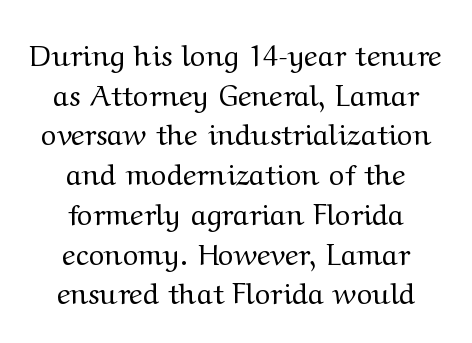
Stems here are at most as thick as an everyday book face. Proportional: the letters do not fall into vertical columns. A typesetter would call this leading conventional body-copy spacing. The compositor balanced each line on the midline.
